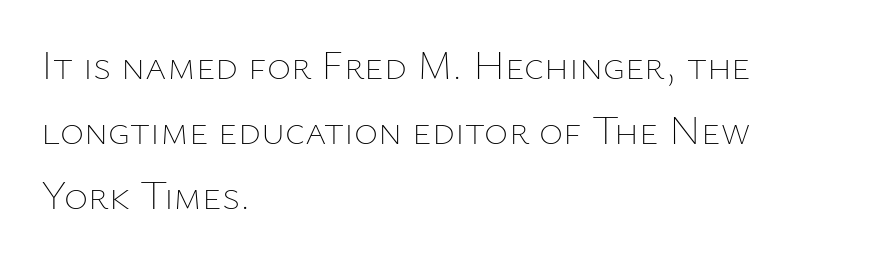
{"italic": "no", "bold": "no", "weight": "thin", "width": "normal", "stroke_contrast": "low", "x_height": "medium", "monospaced": "no", "underline": "no", "align": "left", "line_spacing": "normal", "line_spacing_ratio": 1.58, "letter_spacing": "normal", "letter_spacing_em": 0.0, "glyph_px": 41}
